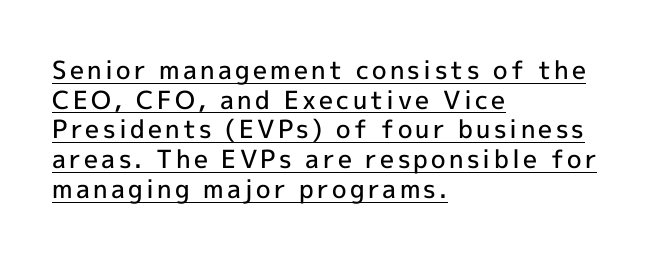
The image shows 25 px text type, upright; set left-aligned, line spacing 1.19x, underlined.
